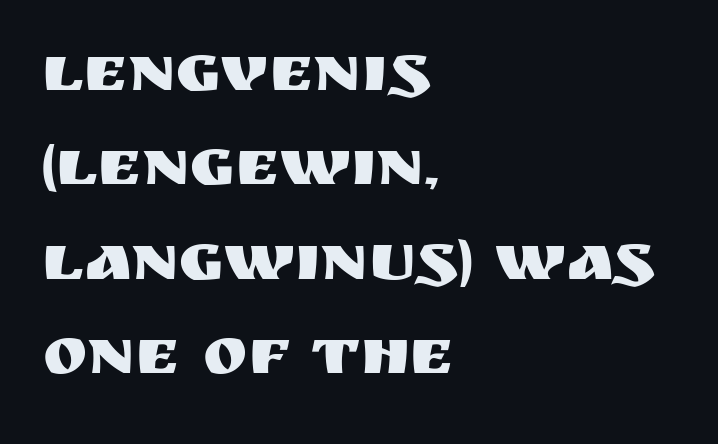
{"serif": "no", "italic": "no", "width": "normal", "stroke_contrast": "medium", "x_height": "large", "monospaced": "no", "underline": "no", "align": "left", "line_spacing": "normal", "line_spacing_ratio": 1.41, "letter_spacing": "normal", "letter_spacing_em": 0.0, "glyph_px": 67}
